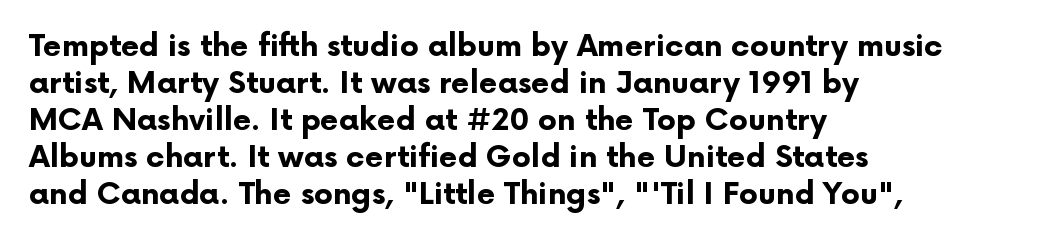
Q: Is the text bold? A: Yes.
Q: Is the text italic (slanted)? A: No, it is upright.
Q: Is the typeface a serif or a sans-serif typeface? A: Sans-serif.
Q: Is the text underlined? A: No.
Q: How is the paragraph aligned? A: Left-aligned.
Q: Is the spacing between letters normal or unusually wide? A: Normal.
Q: Width (condensed, normal, or wide)? A: Normal.
Q: Stroke contrast? A: Low.
Q: x-height? A: Medium.
Q: Monospaced? A: No.
